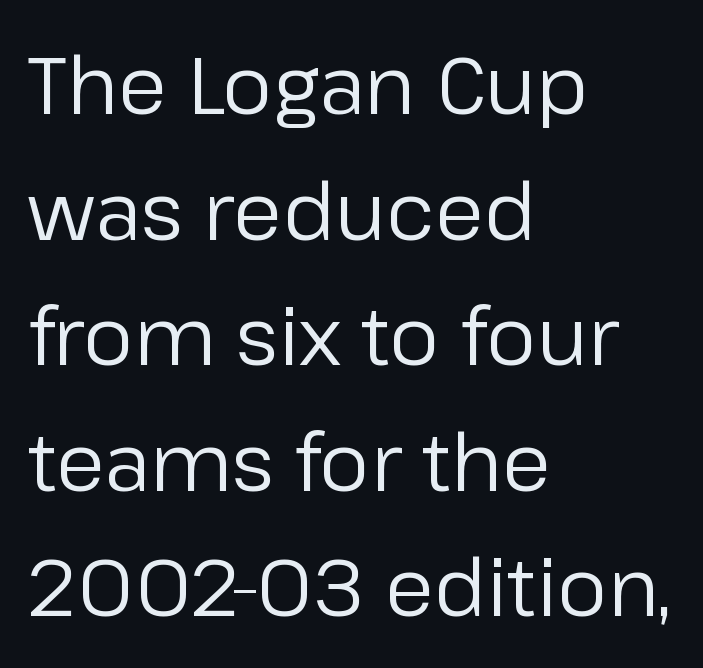
Just letters on the line, the space beneath them empty. Varying glyph widths throughout — classic text-font behaviour. Summary of vertical rhythm: regular, with standard interline spacing. Each stroke keeps to a modest, everyday thickness or less. This sample uses a sans-serif face.
